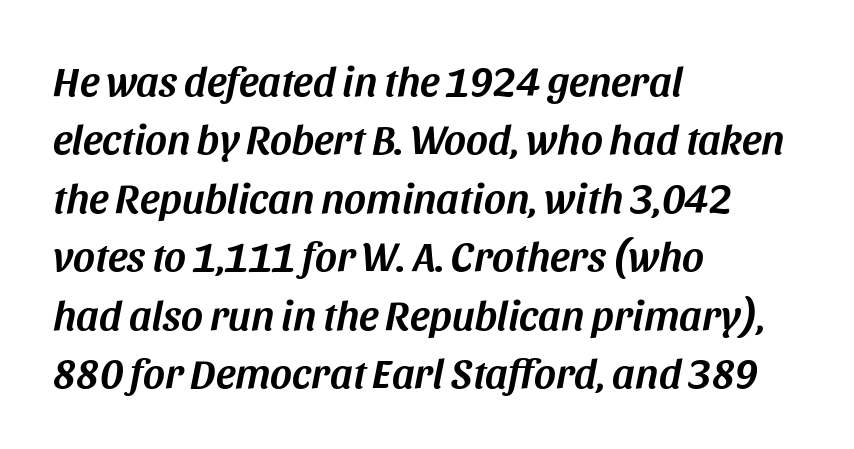
{"italic": "yes", "lean": "right", "slant_degrees": 11, "width": "normal", "stroke_contrast": "medium", "x_height": "large", "monospaced": "no", "underline": "no", "align": "left", "line_spacing": "normal", "line_spacing_ratio": 1.39, "letter_spacing": "normal", "letter_spacing_em": 0.0, "glyph_px": 42}
